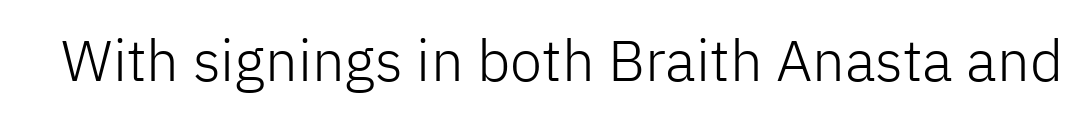
{"serif": "no", "italic": "no", "bold": "no", "weight": "light", "width": "normal", "stroke_contrast": "low", "x_height": "medium", "monospaced": "no", "underline": "no", "letter_spacing": "normal", "letter_spacing_em": 0.0, "glyph_px": 58}
